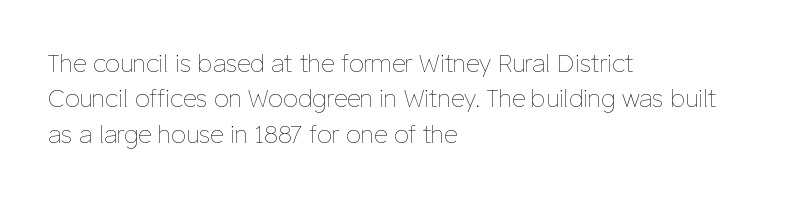
{"italic": "no", "bold": "no", "underline": "no", "align": "left", "line_spacing": "normal", "line_spacing_ratio": 1.47, "letter_spacing": "normal", "letter_spacing_em": 0.0, "glyph_px": 24}
